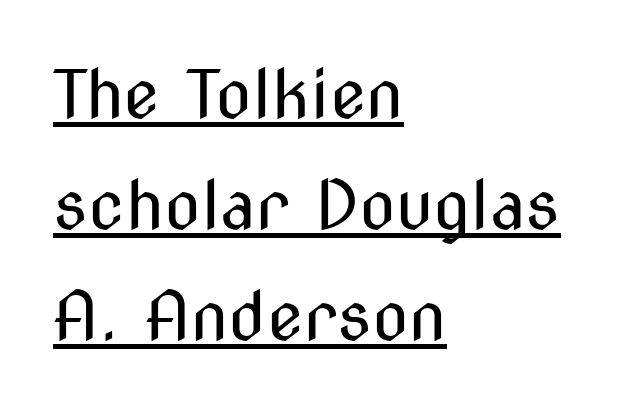
{"serif": "no", "italic": "no", "bold": "no", "weight": "regular", "width": "condensed", "stroke_contrast": "medium", "x_height": "medium", "monospaced": "no", "underline": "yes", "align": "left", "line_spacing": "normal", "line_spacing_ratio": 1.66, "letter_spacing": "normal", "letter_spacing_em": 0.0, "glyph_px": 67}
